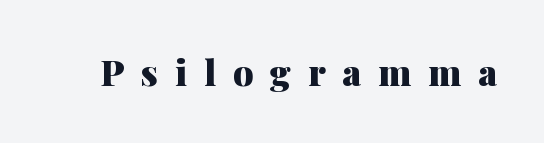
The image shows 36 px heavy serif type, upright; set unusually wide letter spacing (+0.47 em), not underlined; medium stroke contrast and a medium x-height.
